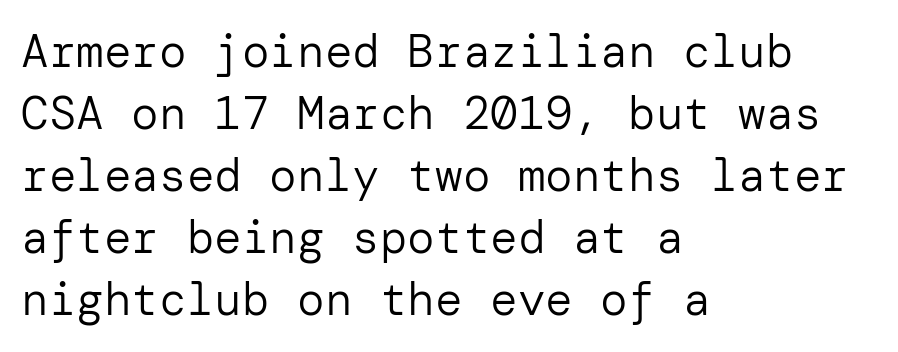
Q: Is the text bold? A: No.
Q: Is the text italic (slanted)? A: No, it is upright.
Q: Is the typeface a serif or a sans-serif typeface? A: Sans-serif.
Q: Is the text underlined? A: No.
Q: How is the paragraph aligned? A: Left-aligned.
Q: Is the spacing between letters normal or unusually wide? A: Normal.
Q: Is the spacing between lines tight, normal or loose? A: Normal.
Q: Width (condensed, normal, or wide)? A: Normal.
Q: Stroke contrast? A: Low.
Q: x-height? A: Medium.
